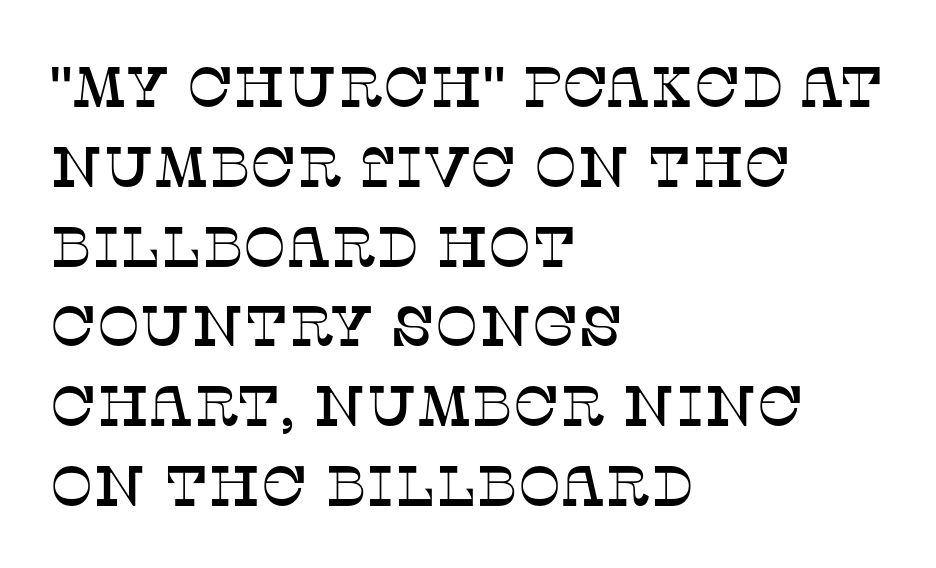
Q: Is the text italic (slanted)? A: No, it is upright.
Q: Is the typeface a serif or a sans-serif typeface? A: Serif.
Q: Is the text underlined? A: No.
Q: How is the paragraph aligned? A: Left-aligned.
Q: Is the spacing between letters normal or unusually wide? A: Normal.
Q: Is the spacing between lines tight, normal or loose? A: Normal.
Q: Width (condensed, normal, or wide)? A: Normal.
Q: Stroke contrast? A: Low.
Q: x-height? A: Large.
Q: Monospaced? A: No.
